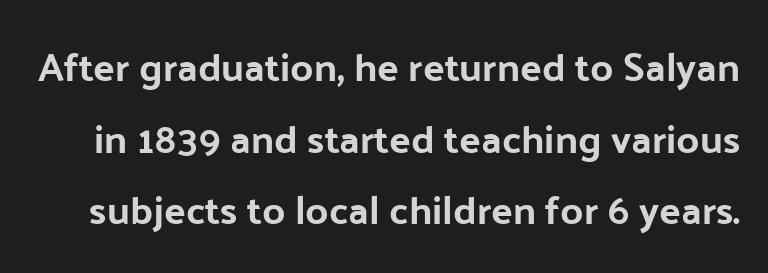
You could call the tracking neutral — neither tight nor loose. Descenders are the only things crossing below the line. Notice how the stems are strictly vertical — no italics here. To sum up the face: it is a sans, with no serifs. Is this a fixed-width face? No — the glyphs have proportional, varying widths.
